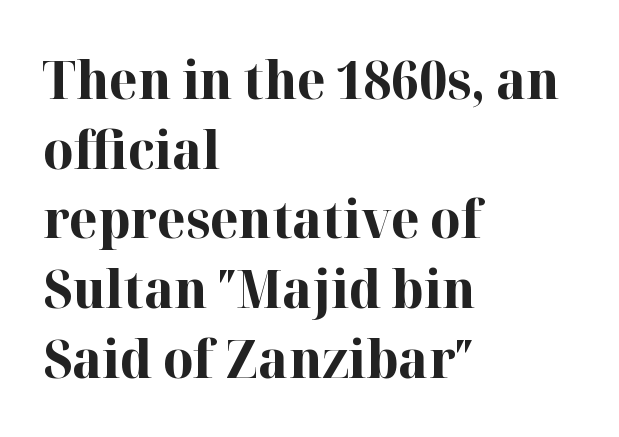
{"serif": "yes", "italic": "no", "bold": "yes", "weight": "bold", "width": "normal", "stroke_contrast": "high", "x_height": "medium", "monospaced": "no", "underline": "no", "align": "left", "line_spacing": "normal", "line_spacing_ratio": 1.34, "letter_spacing": "normal", "letter_spacing_em": 0.0, "glyph_px": 52}
